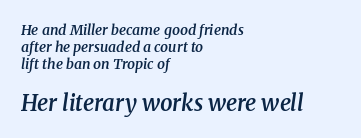
Rule under the text: the space is simply empty. The composition opens small and finishes big. Short and long lines alike share a common starting point at left. Each word holds together tightly as a unit, with standard inter-letter gaps. Students, this is semibold: more ink than regular, less than bold.
